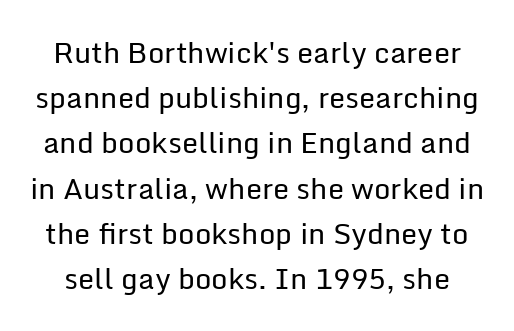
The image shows 29 px regular-weight sans-serif type, upright; set normal line spacing (1.56x), normal letter spacing, not underlined; low stroke contrast and a medium x-height.
